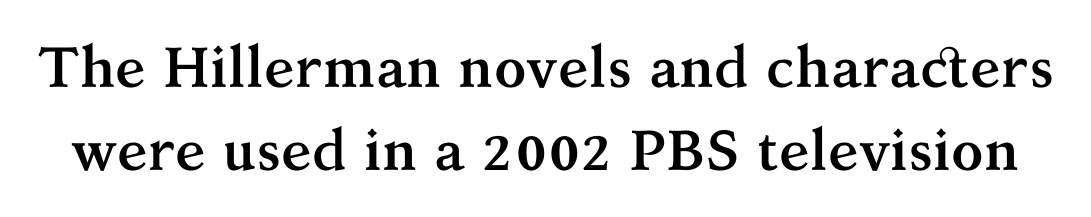
Descenders hang freely into open space. Ordinary non-slanted type is in use. A normal amount of white space separates one row of letters from the next. Glyph-to-glyph distance matches everyday printed text. Each glyph is drawn with heavy, bold strokes.
